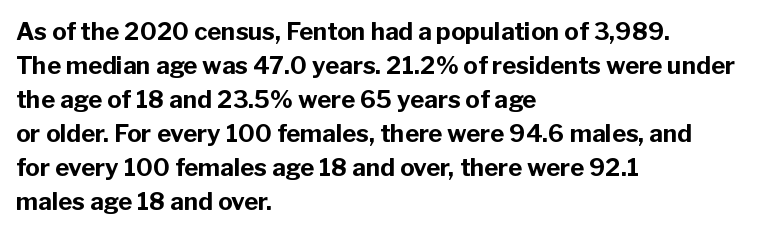
{"italic": "no", "bold": "yes", "underline": "no", "align": "left", "line_spacing": "normal", "line_spacing_ratio": 1.42, "letter_spacing": "normal", "letter_spacing_em": 0.0, "glyph_px": 24}
